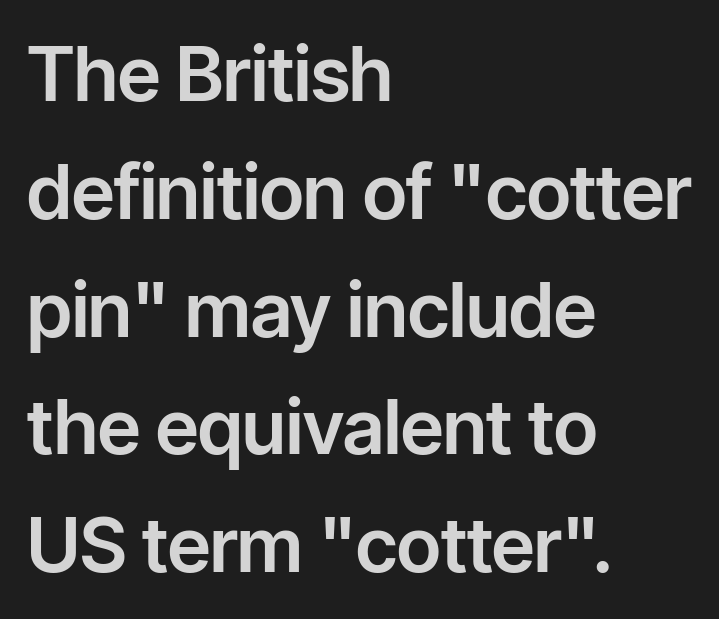
Q: Is the text italic (slanted)? A: No, it is upright.
Q: Is the typeface a serif or a sans-serif typeface? A: Sans-serif.
Q: Is the text underlined? A: No.
Q: How is the paragraph aligned? A: Left-aligned.
Q: Is the spacing between letters normal or unusually wide? A: Normal.
Q: Is the spacing between lines tight, normal or loose? A: Normal.
Q: Width (condensed, normal, or wide)? A: Normal.
Q: Stroke contrast? A: Low.
Q: x-height? A: Medium.
Q: Monospaced? A: No.
